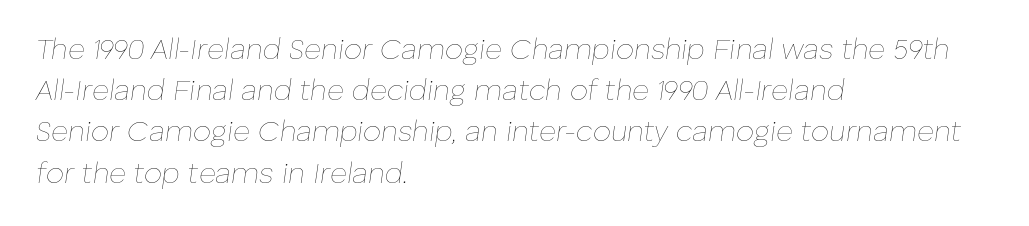
{"italic": "yes", "lean": "right", "slant_degrees": 8, "bold": "no", "weight": "thin", "width": "normal", "stroke_contrast": "low", "x_height": "medium", "monospaced": "no", "underline": "no", "align": "left", "line_spacing": "normal", "line_spacing_ratio": 1.42, "letter_spacing": "normal", "letter_spacing_em": 0.0, "glyph_px": 29}
